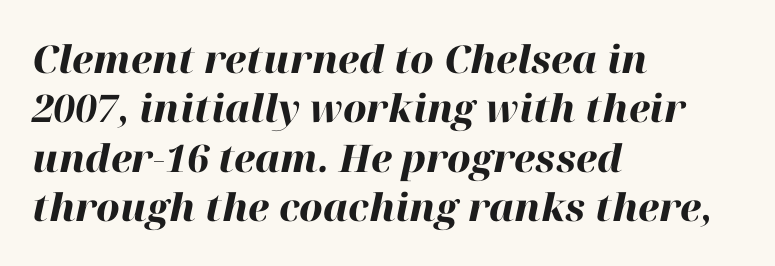
The image shows 38 px heavy type, italic (leaning right); set left-aligned, normal line spacing (1.3x), normal letter spacing, not underlined; high stroke contrast and a medium x-height.
